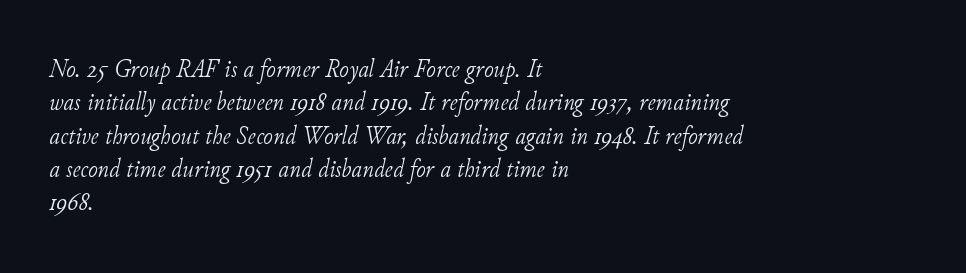
Q: Is the text bold? A: No.
Q: Is the text italic (slanted)? A: Yes, it leans right by about 11 degrees.
Q: Is the text underlined? A: No.
Q: How is the paragraph aligned? A: Left-aligned.
Q: Is the spacing between letters normal or unusually wide? A: Normal.
Q: Is the spacing between lines tight, normal or loose? A: Normal.
